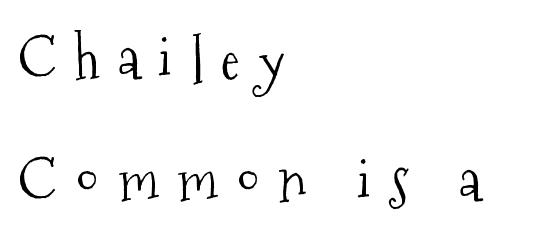
The image shows 58 px light, condensed serif type, upright; set left-aligned, loose line spacing (2.1x), unusually wide letter spacing (+0.32 em), not underlined; medium stroke contrast and a medium x-height.
